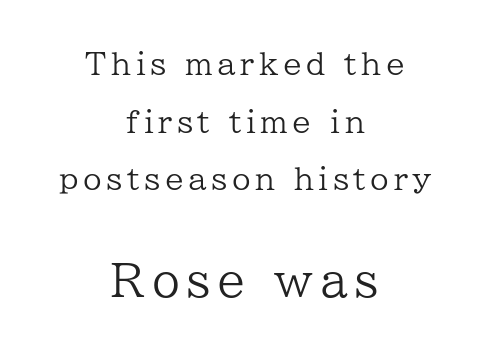
Q: Is the text bold? A: No.
Q: Is the text italic (slanted)? A: No, it is upright.
Q: Is the typeface a serif or a sans-serif typeface? A: Serif.
Q: Is the text underlined? A: No.
Q: How is the paragraph aligned? A: Centered.
Q: Is the spacing between lines tight, normal or loose? A: Loose.
Q: Which block of text is set in a larger size, the first (top) or the second (bottom)? A: The second (bottom) one.
Q: Width (condensed, normal, or wide)? A: Normal.
Q: Stroke contrast? A: Low.
Q: x-height? A: Medium.
Q: Monospaced? A: No.
